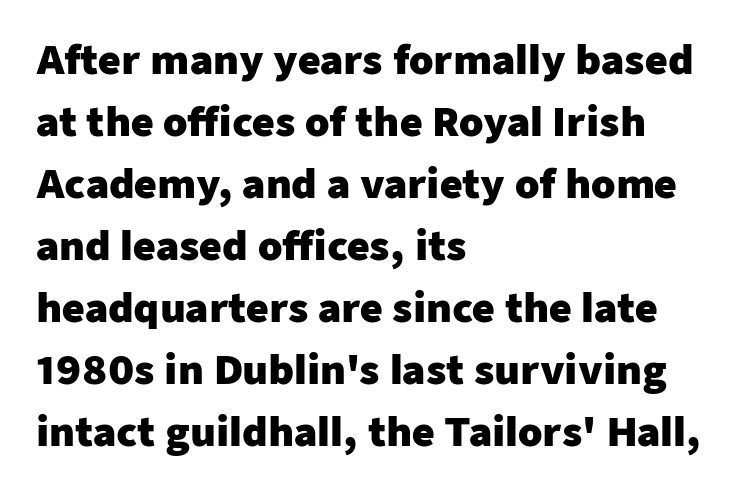
Q: Is the text bold? A: Yes.
Q: Is the text italic (slanted)? A: No, it is upright.
Q: Is the typeface a serif or a sans-serif typeface? A: Sans-serif.
Q: Is the text underlined? A: No.
Q: How is the paragraph aligned? A: Left-aligned.
Q: Is the spacing between letters normal or unusually wide? A: Normal.
Q: Is the spacing between lines tight, normal or loose? A: Normal.
Q: Width (condensed, normal, or wide)? A: Normal.
Q: Stroke contrast? A: Low.
Q: x-height? A: Medium.
Q: Monospaced? A: No.
